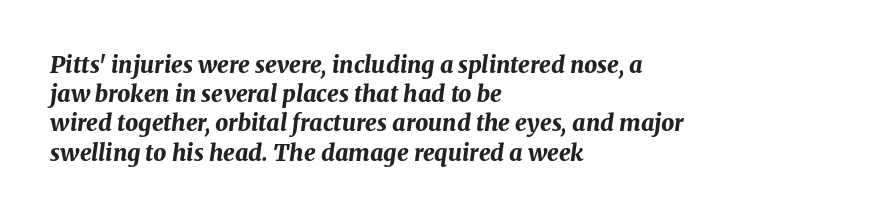
Honestly, the row spacing looks completely unremarkable. Glance below the letters and you will spot only blank space. The paragraph has a hard left edge and a soft right edge. Heft: maximum for text — a bold.
